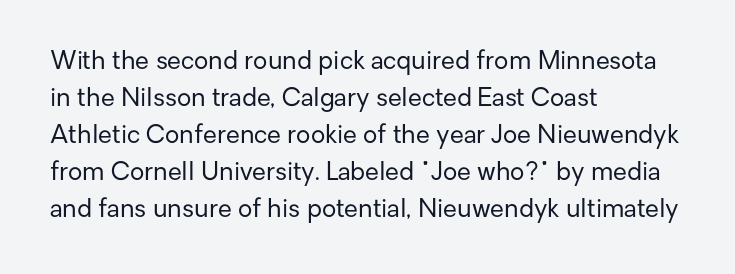
A typesetter would call this leading conventional body-copy spacing. Descender tails drop into unmarked territory. Visually the block forms a straight wall on the left and a jagged coastline on the right. Do the letters lean? They stand straight.
